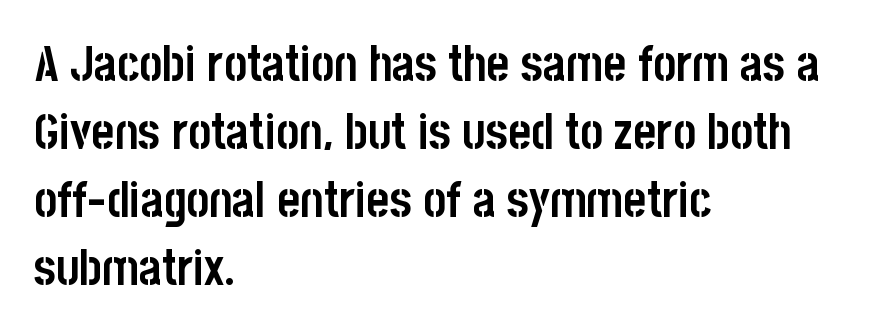
Q: Is the text bold? A: Yes.
Q: Is the text italic (slanted)? A: No, it is upright.
Q: Is the typeface a serif or a sans-serif typeface? A: Sans-serif.
Q: Is the text underlined? A: No.
Q: How is the paragraph aligned? A: Left-aligned.
Q: Is the spacing between letters normal or unusually wide? A: Normal.
Q: Is the spacing between lines tight, normal or loose? A: Normal.
Q: Width (condensed, normal, or wide)? A: Condensed.
Q: Stroke contrast? A: Low.
Q: x-height? A: Large.
Q: Monospaced? A: No.
